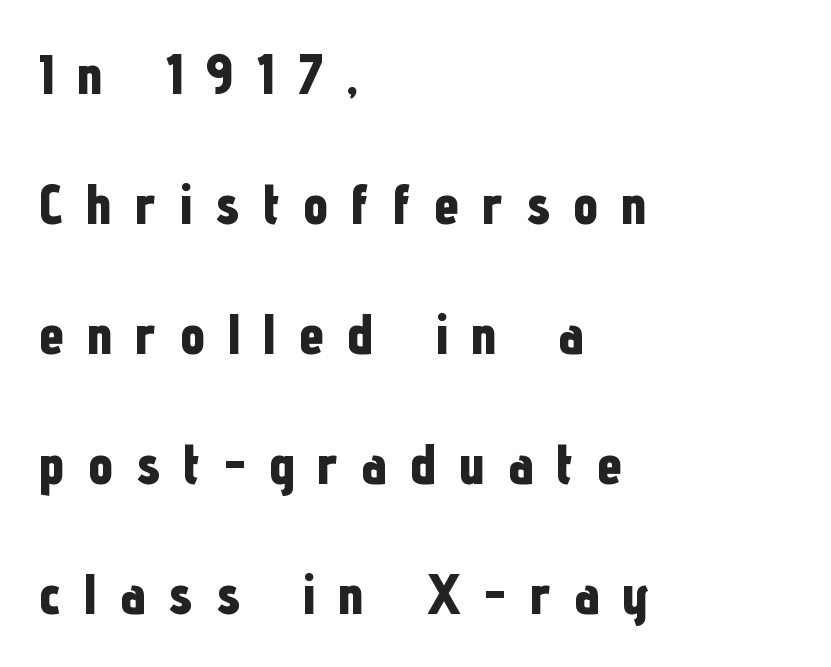
Q: Is the text bold? A: Yes.
Q: Is the text italic (slanted)? A: No, it is upright.
Q: Is the typeface a serif or a sans-serif typeface? A: Sans-serif.
Q: Is the text underlined? A: No.
Q: How is the paragraph aligned? A: Left-aligned.
Q: Is the spacing between letters normal or unusually wide? A: Unusually wide.
Q: Is the spacing between lines tight, normal or loose? A: Loose.
Q: Width (condensed, normal, or wide)? A: Condensed.
Q: Stroke contrast? A: Low.
Q: x-height? A: Medium.
Q: Monospaced? A: No.
